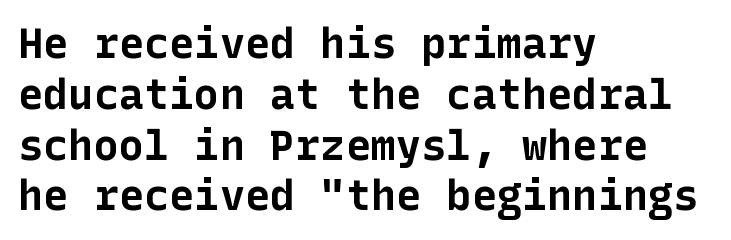
{"serif": "no", "italic": "no", "bold": "yes", "weight": "bold", "width": "normal", "stroke_contrast": "low", "x_height": "medium", "underline": "no", "align": "left", "line_spacing_ratio": 1.21, "letter_spacing": "normal", "letter_spacing_em": 0.0, "glyph_px": 42}
